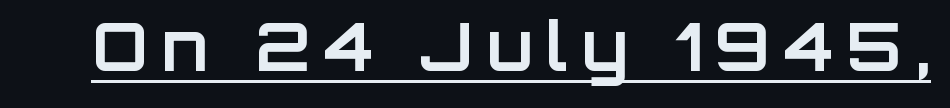
Posture: straight, roman, zero tilt. The passage shown is typed in a proportional face where columns would drift. Each letter's strokes conclude bluntly, with no projecting serifs. Caption: expanded tracking, letters set apart. Heft: maximum for text — a bold. This rendering features underlined lettering.
